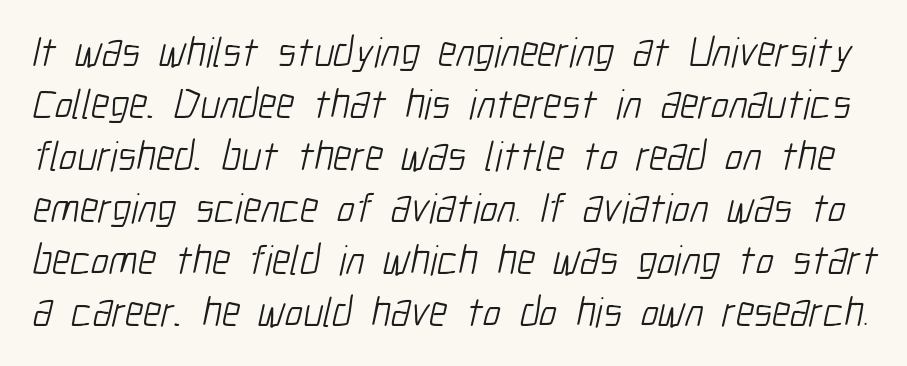
Q: Is the text bold? A: No.
Q: Is the typeface a serif or a sans-serif typeface? A: Sans-serif.
Q: Is the text underlined? A: No.
Q: Is the spacing between letters normal or unusually wide? A: Normal.
Q: Width (condensed, normal, or wide)? A: Condensed.
Q: Stroke contrast? A: Low.
Q: x-height? A: Medium.
Q: Monospaced? A: No.
